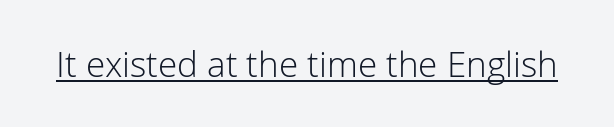
The passage shown is typeset with a sans-serif family. Do the characters align in a grid? No, the font is proportional. Does the lettering tilt? It doesn't — this is upright. Like a heading marked for emphasis, these lines bear an underscore. Honestly, the letter spacing is just normal — you wouldn't notice it.
